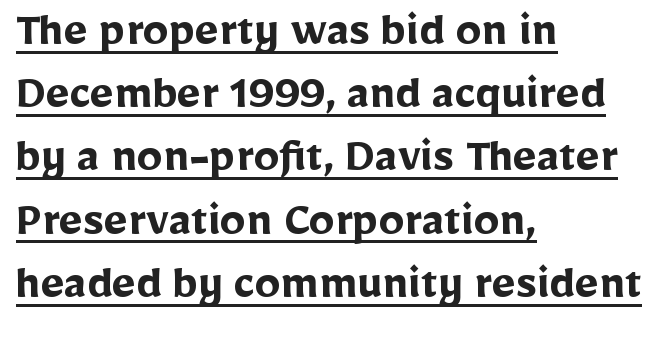
Every stem runs plumb, perpendicular to the baseline. Students, observe the line beneath the letters — that is underlining. Left-aligned paragraph, ragged on the right. Nobody touched the tracking dial on this one. Look at the bottom of the vertical strokes: they stop flat, with no serifs.
